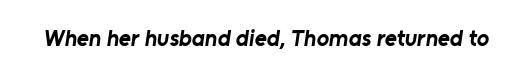
The image shows 23 px bold type; set normal letter spacing, not underlined.
